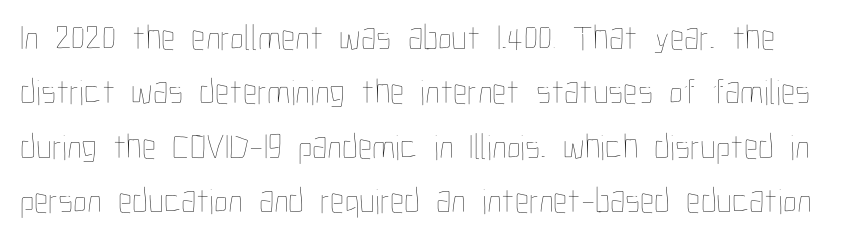
Q: Is the text bold? A: No.
Q: Is the text italic (slanted)? A: No, it is upright.
Q: Is the text underlined? A: No.
Q: Is the spacing between letters normal or unusually wide? A: Normal.
Q: Is the spacing between lines tight, normal or loose? A: Normal.
Q: Width (condensed, normal, or wide)? A: Condensed.
Q: Stroke contrast? A: Low.
Q: x-height? A: Medium.
Q: Monospaced? A: No.
